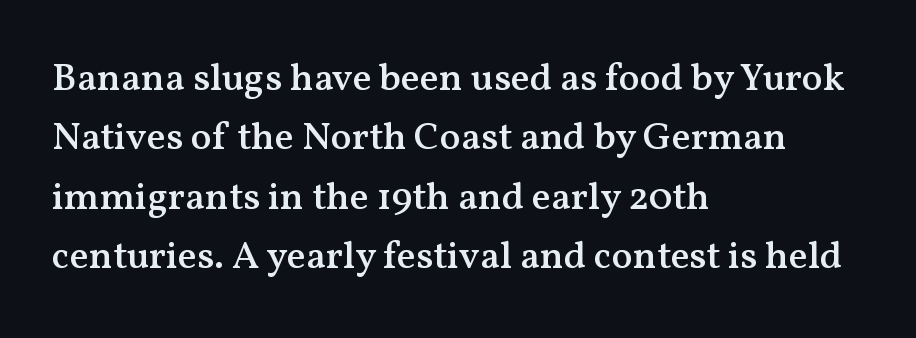
Q: Is the text bold? A: Semi-bold.
Q: Is the text italic (slanted)? A: No, it is upright.
Q: Is the typeface a serif or a sans-serif typeface? A: Serif.
Q: Is the text underlined? A: No.
Q: How is the paragraph aligned? A: Left-aligned.
Q: Is the spacing between letters normal or unusually wide? A: Normal.
Q: Is the spacing between lines tight, normal or loose? A: Normal.
Q: Width (condensed, normal, or wide)? A: Normal.
Q: Stroke contrast? A: Medium.
Q: x-height? A: Medium.
Q: Monospaced? A: No.
